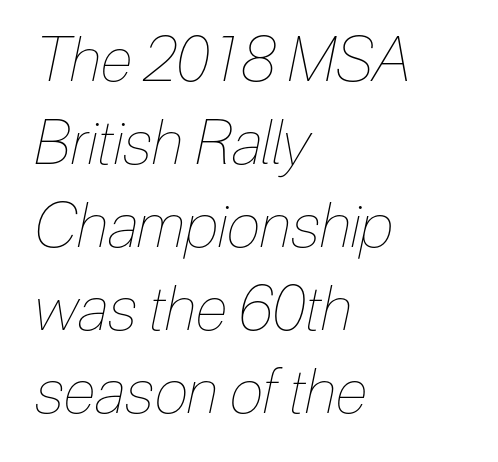
The image shows 61 px thin, condensed type, italic (leaning right); set left-aligned, normal line spacing (1.36x), normal letter spacing, not underlined; low stroke contrast and a medium x-height.
